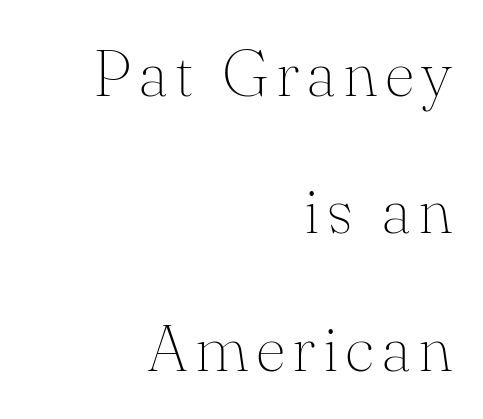
{"serif": "yes", "italic": "no", "bold": "no", "weight": "thin", "width": "normal", "stroke_contrast": "medium", "x_height": "small", "monospaced": "no", "underline": "no", "align": "right", "line_spacing": "loose", "line_spacing_ratio": 2.08, "glyph_px": 66}
